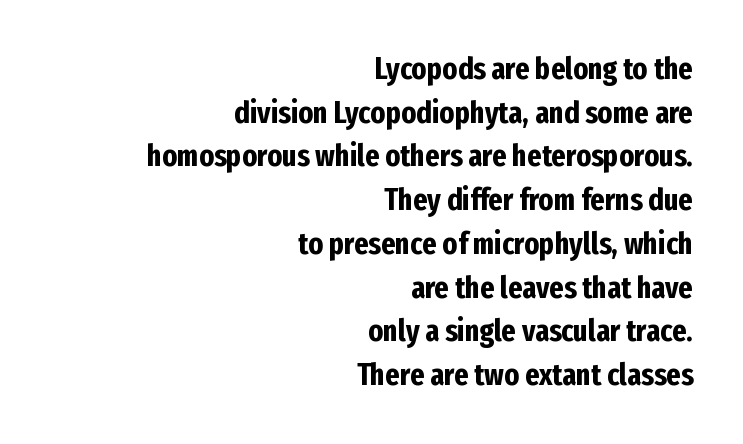
Only glyphs here, with clear space below each row. A typesetter would call this proportional, since set widths differ per character. A sans-serif font was chosen for this passage. I'd describe the lettering as bold — thick and assertive. Nobody touched the tracking dial on this one.
